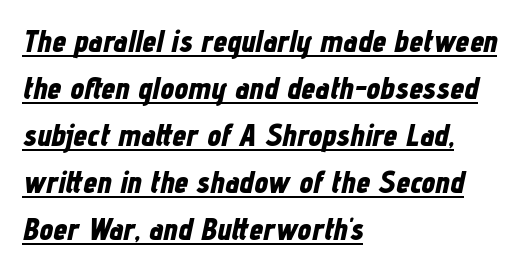
{"italic": "yes", "lean": "right", "slant_degrees": 12, "bold": "yes", "weight": "bold", "width": "condensed", "stroke_contrast": "low", "x_height": "medium", "monospaced": "no", "underline": "yes", "align": "left", "line_spacing": "normal", "line_spacing_ratio": 1.52, "letter_spacing": "normal", "letter_spacing_em": 0.0, "glyph_px": 31}
